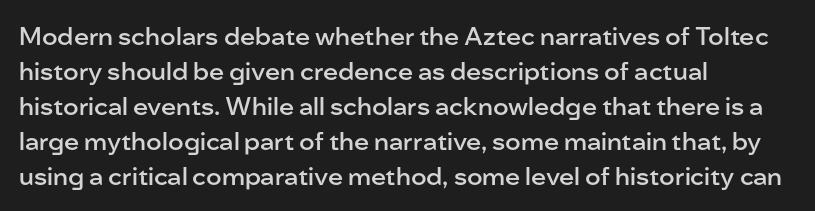
The image shows 25 px text type, upright; set left-aligned, normal line spacing (1.4x), normal letter spacing, not underlined.
